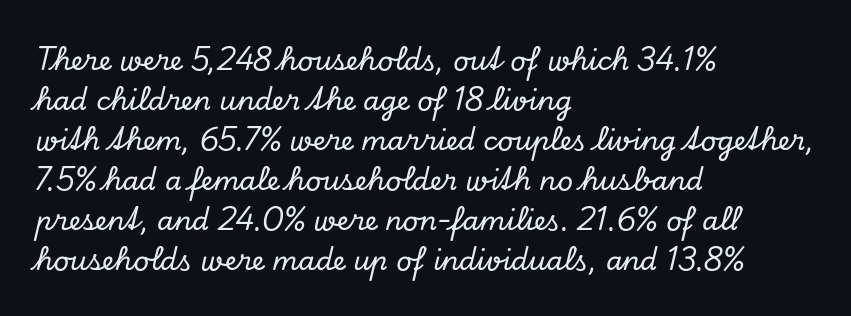
What stands out about the letter spacing? Nothing — it is the standard amount. A student would call this left alignment; a typographer would say flush left, rag right. The baseline area is clear. Designer's note — italics engaged.
